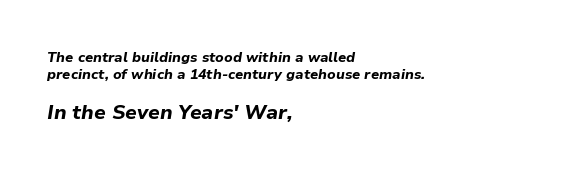
{"italic": "yes", "lean": "right", "slant_degrees": 9, "bold": "yes", "underline": "no", "align": "left", "line_spacing_ratio": 1.24, "letter_spacing": "normal", "letter_spacing_em": 0.0, "larger_block": "second", "size_ratio": 1.43, "glyph_px": 20}
